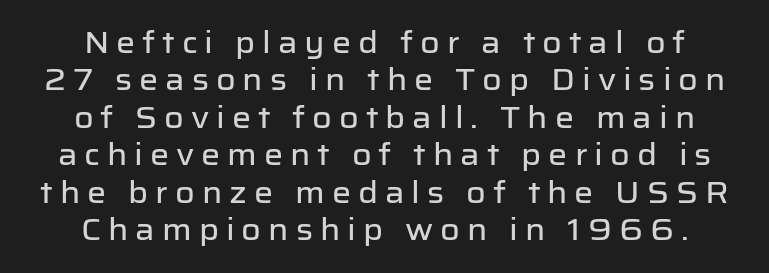
The image shows 30 px sans-serif type, upright; set centered, normal line spacing (1.25x), unusually wide letter spacing (+0.23 em), not underlined; low stroke contrast and a medium x-height.
